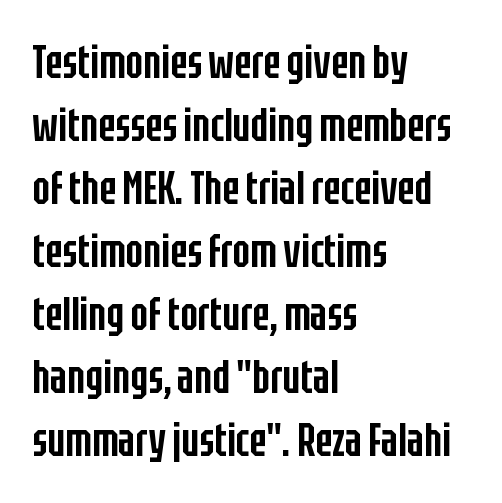
{"serif": "no", "italic": "no", "bold": "semi", "weight": "semibold", "width": "condensed", "stroke_contrast": "low", "x_height": "large", "monospaced": "no", "underline": "no", "align": "left", "line_spacing": "normal", "line_spacing_ratio": 1.37, "letter_spacing": "normal", "letter_spacing_em": 0.0, "glyph_px": 46}
